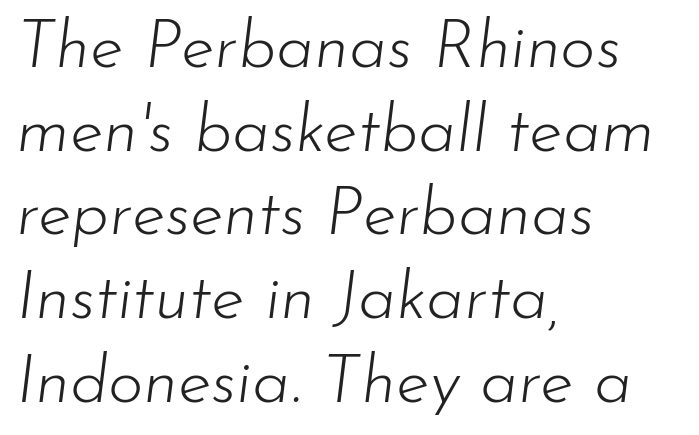
The image shows 68 px light type, italic (leaning right); set left-aligned, line spacing 1.23x, normal letter spacing, not underlined; low stroke contrast and a small x-height.
